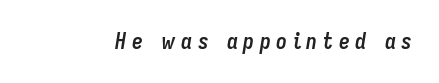
The image shows 22 px bold type, italic (leaning right); set unusually wide letter spacing (+0.25 em), not underlined.
